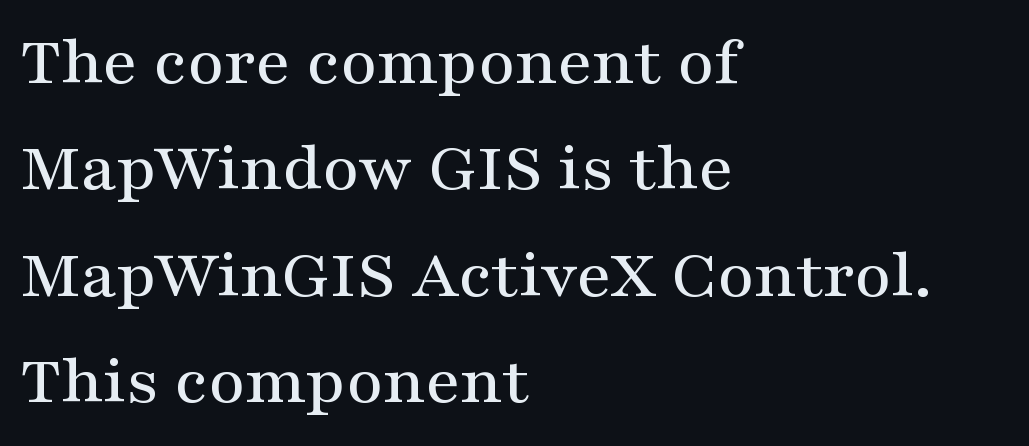
Q: Is the text italic (slanted)? A: No, it is upright.
Q: Is the typeface a serif or a sans-serif typeface? A: Serif.
Q: Is the text underlined? A: No.
Q: How is the paragraph aligned? A: Left-aligned.
Q: Is the spacing between letters normal or unusually wide? A: Normal.
Q: Is the spacing between lines tight, normal or loose? A: Normal.
Q: Width (condensed, normal, or wide)? A: Wide.
Q: Stroke contrast? A: Medium.
Q: x-height? A: Medium.
Q: Monospaced? A: No.
